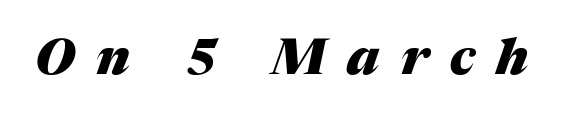
{"italic": "yes", "lean": "right", "slant_degrees": 17, "bold": "yes", "weight": "heavy", "width": "normal", "stroke_contrast": "medium", "x_height": "medium", "monospaced": "no", "underline": "no", "letter_spacing": "wide", "letter_spacing_em": 0.43, "glyph_px": 50}
